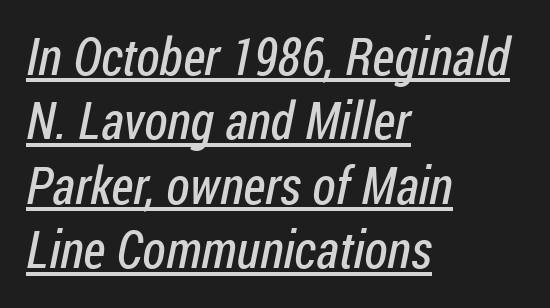
The image shows 52 px regular-weight, condensed sans-serif type; set left-aligned, line spacing 1.24x, normal letter spacing, underlined; low stroke contrast and a medium x-height.
